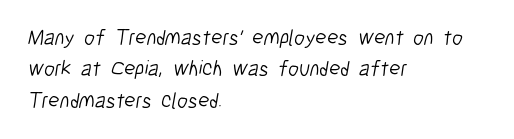
The image shows 21 px text type; set left-aligned, normal line spacing (1.5x), normal letter spacing, not underlined.
